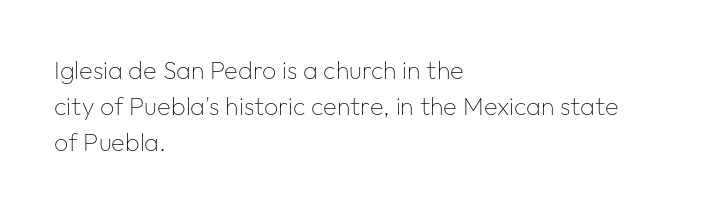
The cut favours lightness, reaching ordinary text weight at its darkest. Left-aligned paragraph, ragged on the right. There is no visible air inserted between adjacent glyphs. Has an underline been added? It has not. Upright lettering throughout. Leading matches the norm, producing a regular column.
